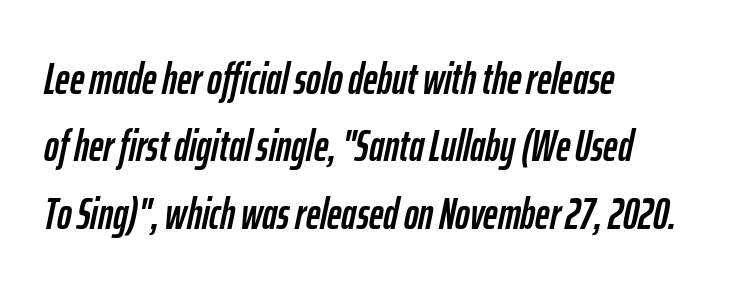
{"italic": "yes", "lean": "right", "slant_degrees": 12, "width": "condensed", "stroke_contrast": "low", "x_height": "medium", "monospaced": "no", "underline": "no", "align": "left", "line_spacing": "normal", "line_spacing_ratio": 1.53, "letter_spacing": "normal", "letter_spacing_em": 0.0, "glyph_px": 44}
